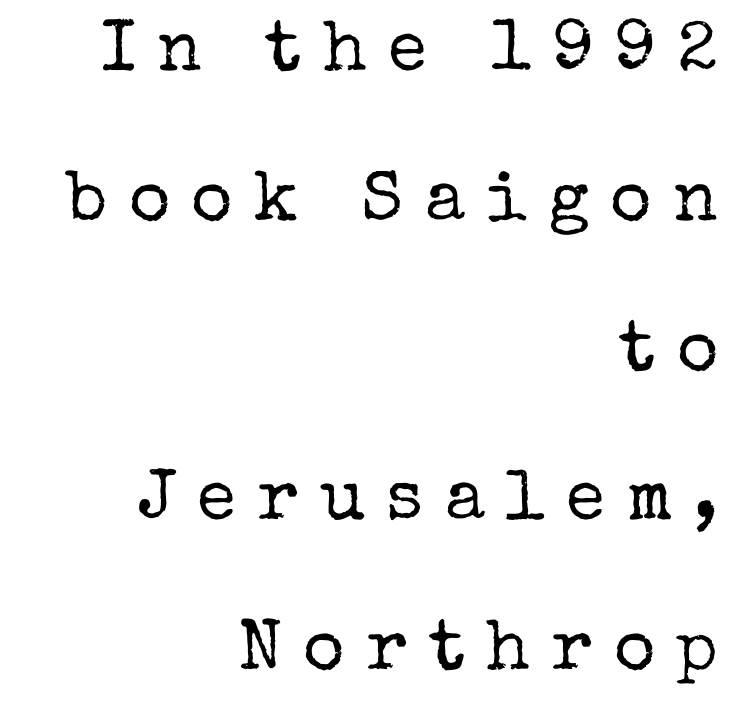
Nope, not italic — everything's standing straight. Counters stay open thanks to moderate or lighter strokes. Varying glyph widths throughout — classic text-font behaviour. The passage shown stacks its lines with a broad gap.
